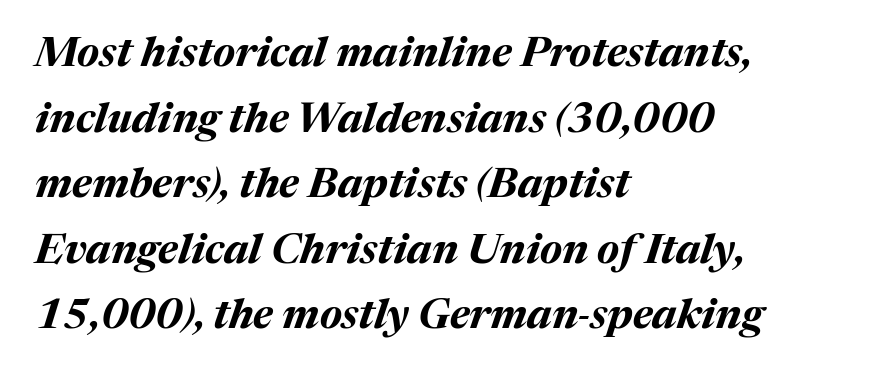
{"italic": "yes", "lean": "right", "slant_degrees": 17, "bold": "yes", "weight": "bold", "width": "normal", "stroke_contrast": "medium", "x_height": "medium", "monospaced": "no", "underline": "no", "align": "left", "line_spacing": "normal", "line_spacing_ratio": 1.56, "letter_spacing": "normal", "letter_spacing_em": 0.0, "glyph_px": 42}
